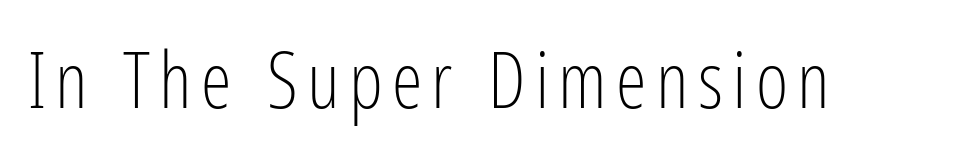
Do the letters lean? They stand straight. Descenders are the only things crossing below the line. The glyphs in this specimen are sans serif. Character widths vary here, with narrow letters taking less room than wide ones.
